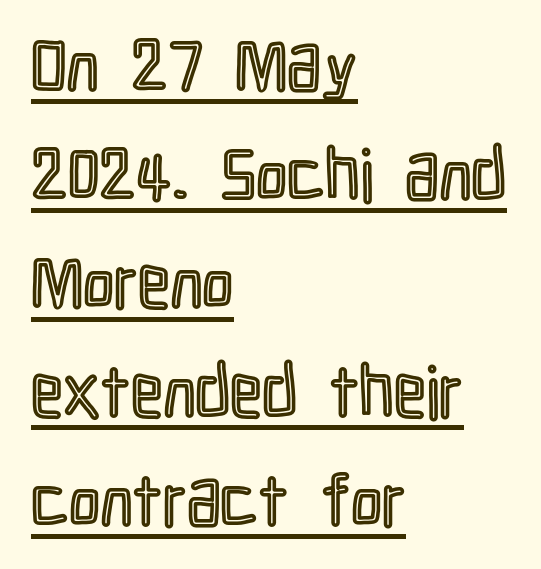
Q: Is the text italic (slanted)? A: No, it is upright.
Q: Is the text underlined? A: Yes.
Q: How is the paragraph aligned? A: Left-aligned.
Q: Is the spacing between letters normal or unusually wide? A: Normal.
Q: Is the spacing between lines tight, normal or loose? A: Normal.
Q: Width (condensed, normal, or wide)? A: Condensed.
Q: x-height? A: Medium.
Q: Monospaced? A: No.
